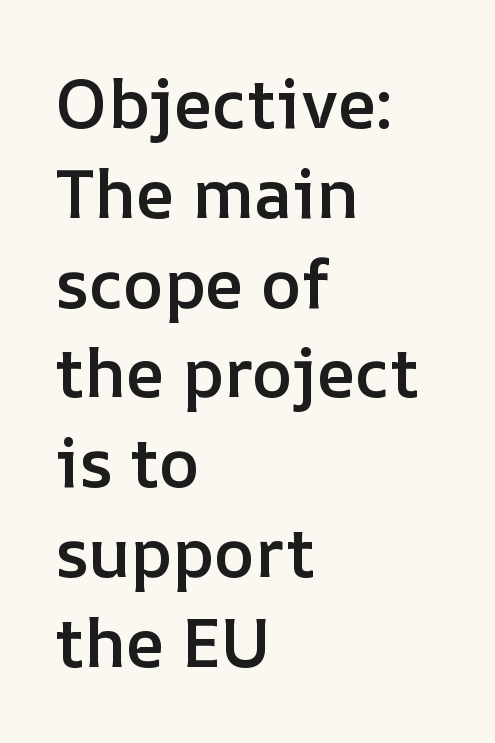
The image shows 68 px semibold type, upright; set left-aligned, normal line spacing (1.32x), normal letter spacing, not underlined; low stroke contrast and a medium x-height.
